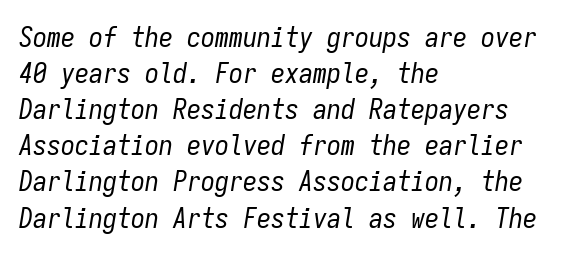
Q: Is the text bold? A: No.
Q: Is the text italic (slanted)? A: Yes, it leans right by about 9 degrees.
Q: Is the text underlined? A: No.
Q: How is the paragraph aligned? A: Left-aligned.
Q: Is the spacing between letters normal or unusually wide? A: Normal.
Q: Is the spacing between lines tight, normal or loose? A: Normal.
Q: Width (condensed, normal, or wide)? A: Condensed.
Q: Stroke contrast? A: Low.
Q: x-height? A: Medium.
Q: Monospaced? A: Yes.
